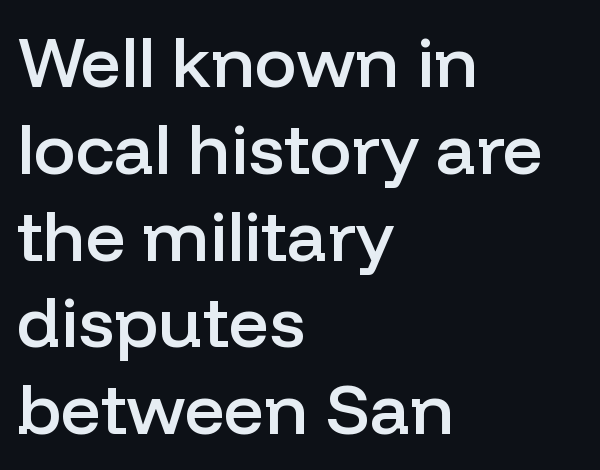
Q: Is the text bold? A: Semi-bold.
Q: Is the text italic (slanted)? A: No, it is upright.
Q: Is the typeface a serif or a sans-serif typeface? A: Sans-serif.
Q: Is the text underlined? A: No.
Q: How is the paragraph aligned? A: Left-aligned.
Q: Is the spacing between letters normal or unusually wide? A: Normal.
Q: Width (condensed, normal, or wide)? A: Normal.
Q: Stroke contrast? A: Low.
Q: x-height? A: Medium.
Q: Monospaced? A: No.
